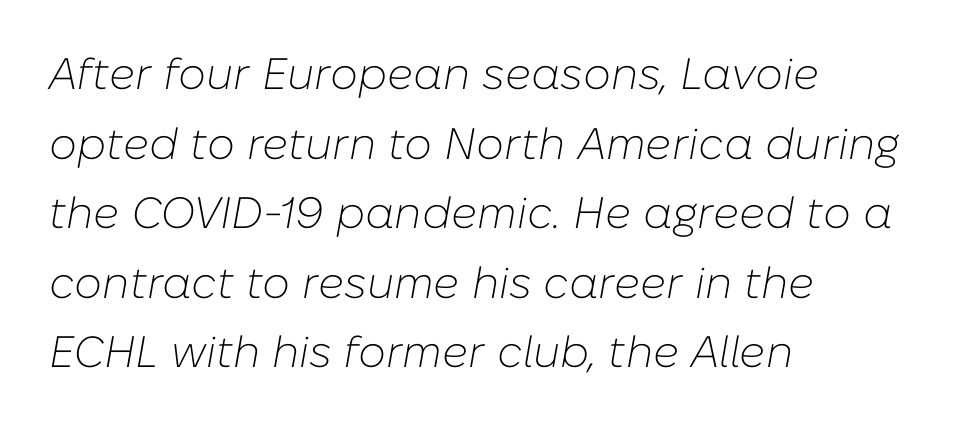
Q: Is the text bold? A: No.
Q: Is the text italic (slanted)? A: Yes, it leans right by about 10 degrees.
Q: Is the text underlined? A: No.
Q: How is the paragraph aligned? A: Left-aligned.
Q: Is the spacing between letters normal or unusually wide? A: Normal.
Q: Is the spacing between lines tight, normal or loose? A: Normal.
Q: Width (condensed, normal, or wide)? A: Normal.
Q: Stroke contrast? A: Low.
Q: x-height? A: Medium.
Q: Monospaced? A: No.
